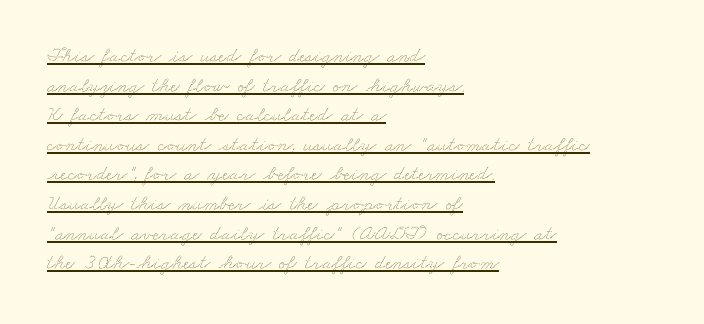
Q: Is the text underlined? A: Yes.
Q: How is the paragraph aligned? A: Left-aligned.
Q: Is the spacing between letters normal or unusually wide? A: Normal.
Q: Is the spacing between lines tight, normal or loose? A: Normal.
